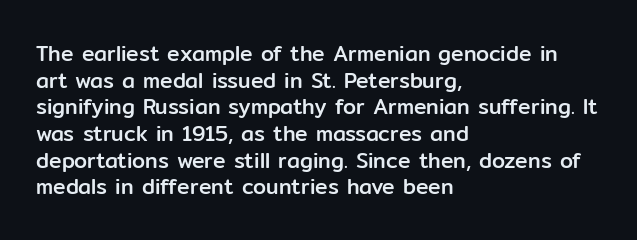
Successive baselines arrive at the customary interval. The space directly below the letters is spotless. The face used here is rendered with its standard letterfit. The rendering anchors every line to the left-hand side.
